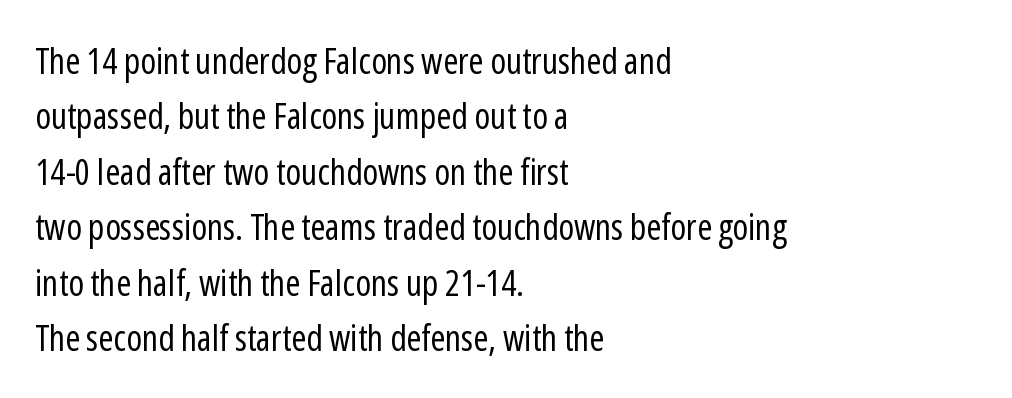
{"serif": "no", "italic": "no", "bold": "no", "weight": "regular", "width": "condensed", "stroke_contrast": "low", "x_height": "medium", "monospaced": "no", "underline": "no", "align": "left", "line_spacing": "normal", "line_spacing_ratio": 1.54, "letter_spacing": "normal", "letter_spacing_em": 0.0, "glyph_px": 36}
